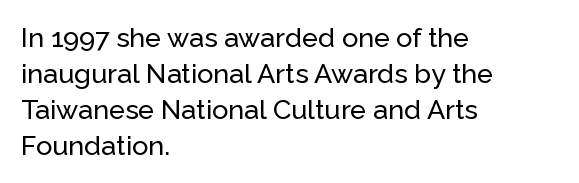
Q: Is the text italic (slanted)? A: No, it is upright.
Q: Is the text underlined? A: No.
Q: How is the paragraph aligned? A: Left-aligned.
Q: Is the spacing between letters normal or unusually wide? A: Normal.
Q: Is the spacing between lines tight, normal or loose? A: Normal.
